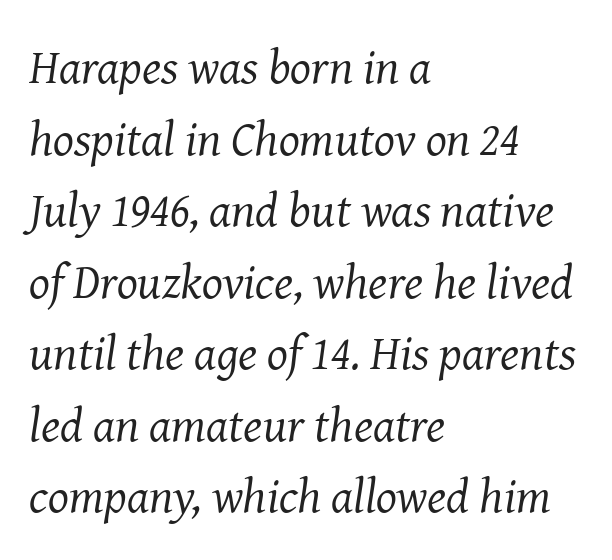
A normal amount of white space separates one row of letters from the next. Classification — serif. A classic flush-left, rag-right setting is used for this passage. A typesetter would call this proportional, since set widths differ per character. Every character sits at an angle, as italics do. The space directly below the letters is spotless.
